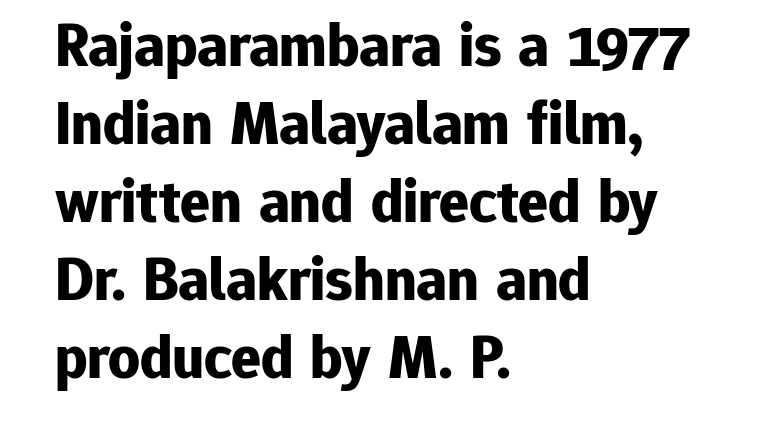
The image shows 62 px bold sans-serif type, upright; set left-aligned, normal line spacing (1.26x), normal letter spacing, not underlined; low stroke contrast and a medium x-height.
